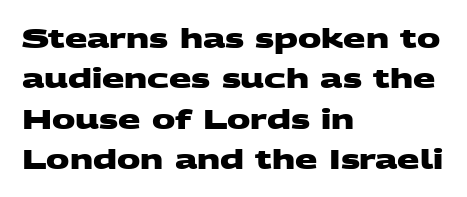
{"bold": "yes", "underline": "no", "align": "left", "line_spacing": "normal", "line_spacing_ratio": 1.55, "letter_spacing": "normal", "letter_spacing_em": 0.0, "glyph_px": 26}
